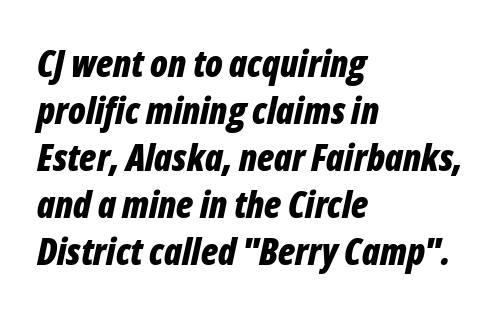
What weight is shown? A full bold with thick strokes. A typesetter would mark this as italic. Spacing between characters is what you'd get straight out of the box. Descender tails drop into unmarked territory. Line spacing here is normal. Is this a fixed-width face? No — the glyphs have proportional, varying widths.
